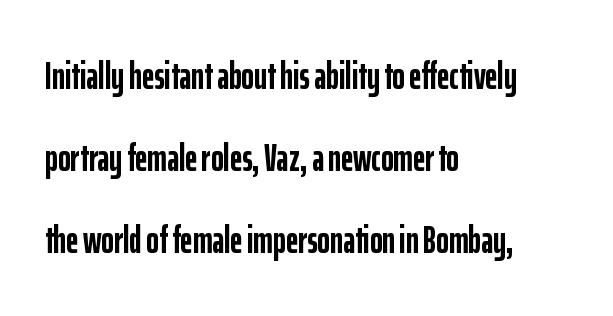
The image shows 38 px semibold, condensed sans-serif type, upright; set left-aligned, loose line spacing (2.16x), normal letter spacing, not underlined; low stroke contrast and a medium x-height.
